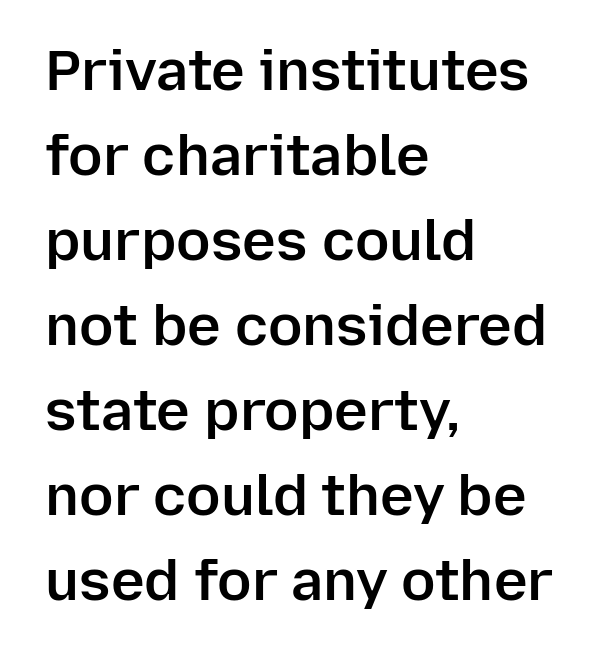
The image shows 57 px semibold sans-serif type, upright; set left-aligned, normal line spacing (1.49x), normal letter spacing, not underlined; low stroke contrast and a medium x-height.
